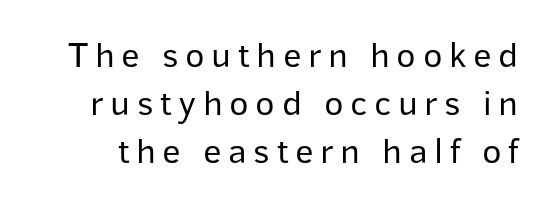
Q: Is the text bold? A: No.
Q: Is the text italic (slanted)? A: No, it is upright.
Q: Is the typeface a serif or a sans-serif typeface? A: Sans-serif.
Q: Is the text underlined? A: No.
Q: Is the spacing between lines tight, normal or loose? A: Normal.
Q: Width (condensed, normal, or wide)? A: Normal.
Q: Stroke contrast? A: Low.
Q: x-height? A: Medium.
Q: Monospaced? A: No.
